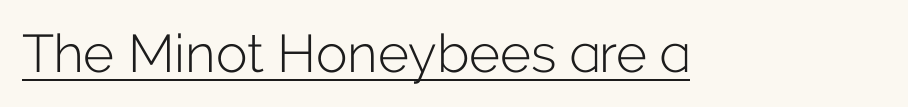
Q: Is the text bold? A: No.
Q: Is the text italic (slanted)? A: No, it is upright.
Q: Is the typeface a serif or a sans-serif typeface? A: Sans-serif.
Q: Is the text underlined? A: Yes.
Q: Is the spacing between letters normal or unusually wide? A: Normal.
Q: Width (condensed, normal, or wide)? A: Normal.
Q: Stroke contrast? A: Low.
Q: x-height? A: Medium.
Q: Monospaced? A: No.
